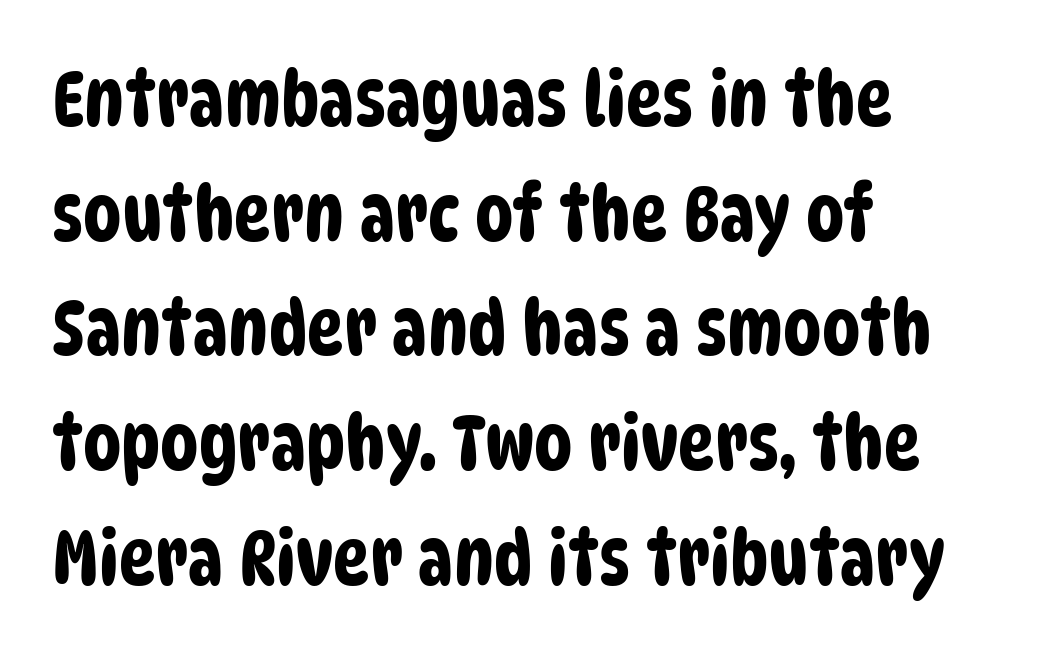
What's the leading like? Ordinary, nothing unusual. Tracking value appears to be zero — textbook default spacing. Has an underline been added? It has not. These lines are composed in type without serifs. Is this a fixed-width face? No — the glyphs have proportional, varying widths.
